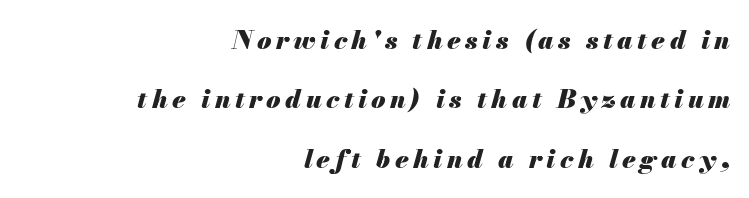
The typesetter chose a ragged-left arrangement here. Does the leading feel generous? Absolutely, it's lavish. Compared with ordinary roman type, these characters are visibly tilted. Honestly, there is no underline to notice here at all.
